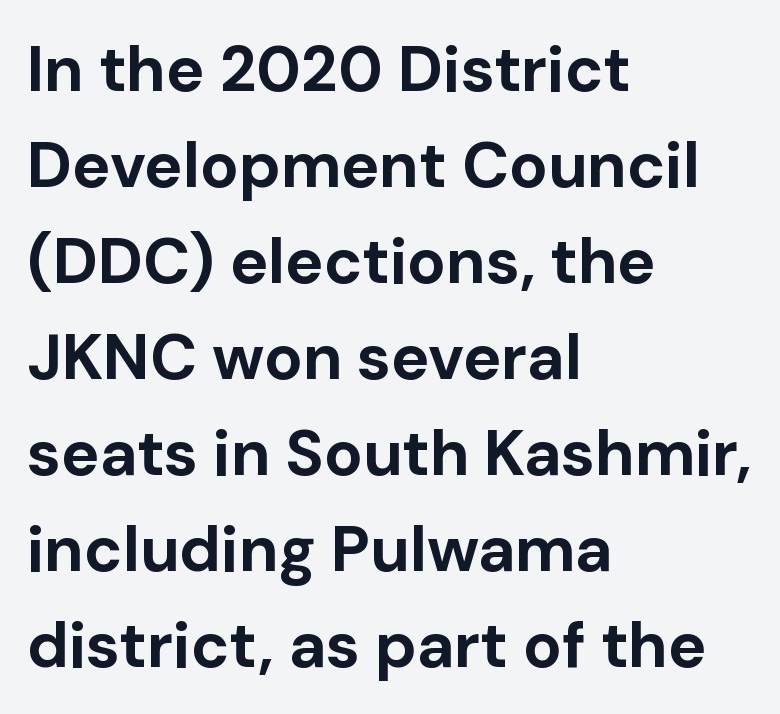
The image shows 64 px bold sans-serif type, upright; set left-aligned, normal line spacing (1.5x), normal letter spacing, not underlined; low stroke contrast and a medium x-height.
